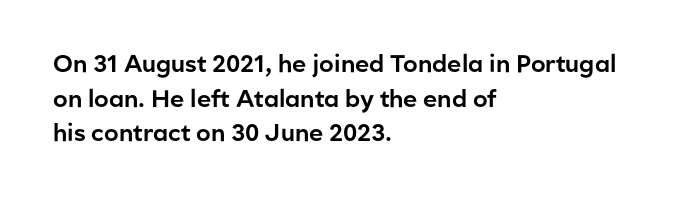
The image shows 24 px text type, upright; set left-aligned, normal line spacing (1.44x), normal letter spacing, not underlined.
